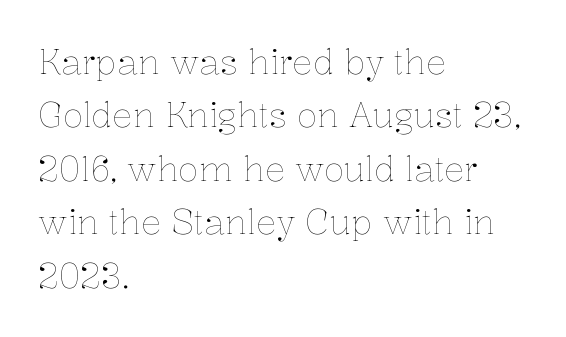
{"italic": "no", "bold": "no", "weight": "thin", "width": "normal", "stroke_contrast": "low", "x_height": "medium", "monospaced": "no", "underline": "no", "align": "left", "line_spacing": "normal", "line_spacing_ratio": 1.57, "letter_spacing": "normal", "letter_spacing_em": 0.0, "glyph_px": 34}
